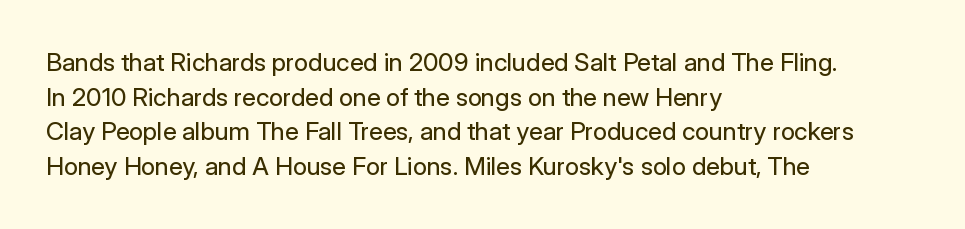
{"italic": "no", "bold": "no", "underline": "no", "align": "left", "line_spacing": "normal", "line_spacing_ratio": 1.39, "letter_spacing": "normal", "letter_spacing_em": 0.0, "glyph_px": 25}
